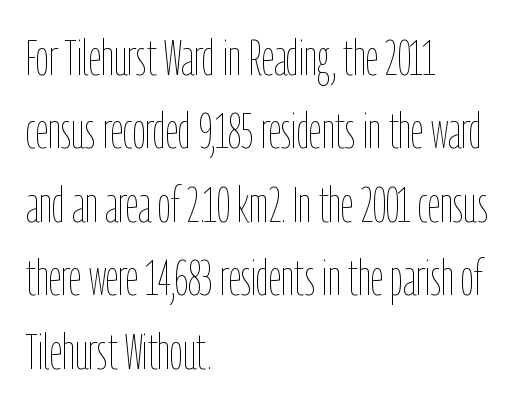
Q: Is the text bold? A: No.
Q: Is the text italic (slanted)? A: No, it is upright.
Q: Is the text underlined? A: No.
Q: How is the paragraph aligned? A: Left-aligned.
Q: Is the spacing between letters normal or unusually wide? A: Normal.
Q: Is the spacing between lines tight, normal or loose? A: Normal.
Q: Width (condensed, normal, or wide)? A: Condensed.
Q: Stroke contrast? A: Low.
Q: x-height? A: Medium.
Q: Monospaced? A: No.
